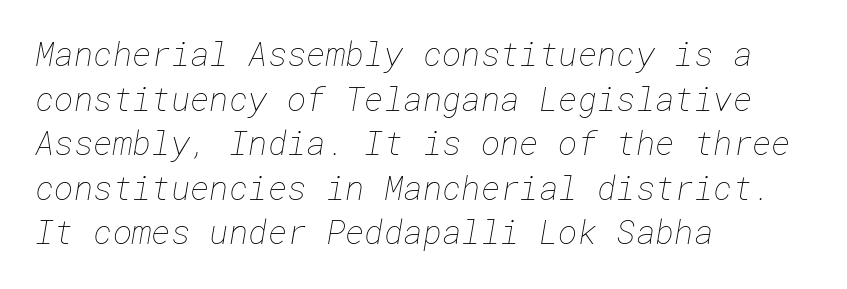
The image shows 33 px thin type; set left-aligned, normal line spacing (1.35x), normal letter spacing, not underlined; low stroke contrast and a medium x-height.
